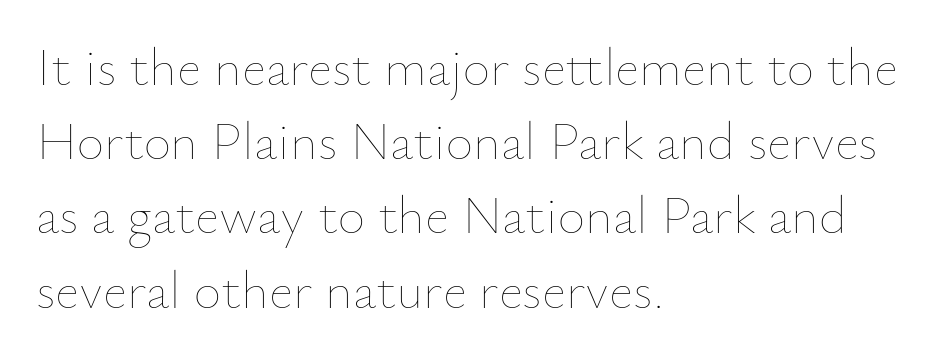
The image shows 53 px thin type, upright; set left-aligned, normal line spacing (1.4x), normal letter spacing, not underlined; low stroke contrast and a small x-height.
